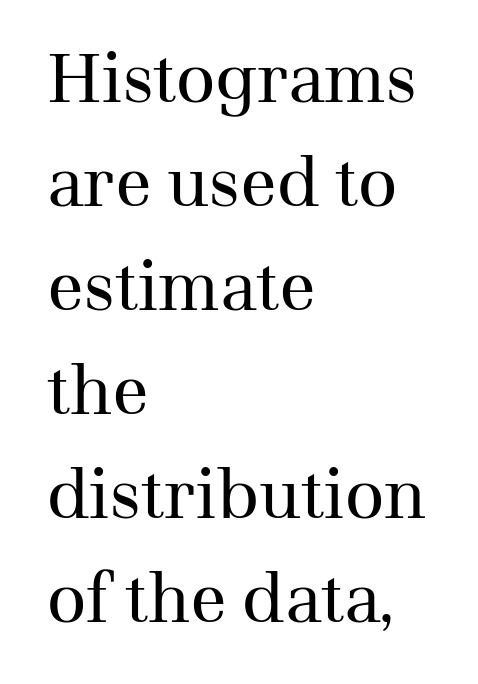
Q: Is the text bold? A: No.
Q: Is the text italic (slanted)? A: No, it is upright.
Q: Is the typeface a serif or a sans-serif typeface? A: Serif.
Q: Is the text underlined? A: No.
Q: How is the paragraph aligned? A: Left-aligned.
Q: Is the spacing between letters normal or unusually wide? A: Normal.
Q: Is the spacing between lines tight, normal or loose? A: Normal.
Q: Width (condensed, normal, or wide)? A: Normal.
Q: Stroke contrast? A: Medium.
Q: x-height? A: Medium.
Q: Monospaced? A: No.
